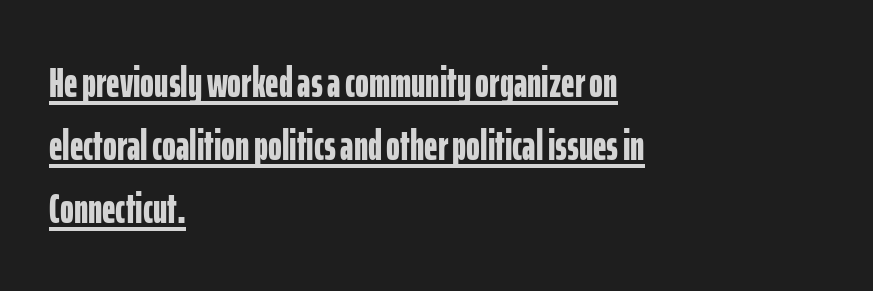
Q: Is the text bold? A: Yes.
Q: Is the text italic (slanted)? A: No, it is upright.
Q: Is the typeface a serif or a sans-serif typeface? A: Sans-serif.
Q: Is the text underlined? A: Yes.
Q: How is the paragraph aligned? A: Left-aligned.
Q: Is the spacing between letters normal or unusually wide? A: Normal.
Q: Is the spacing between lines tight, normal or loose? A: Normal.
Q: Width (condensed, normal, or wide)? A: Condensed.
Q: Stroke contrast? A: Low.
Q: x-height? A: Medium.
Q: Monospaced? A: No.
